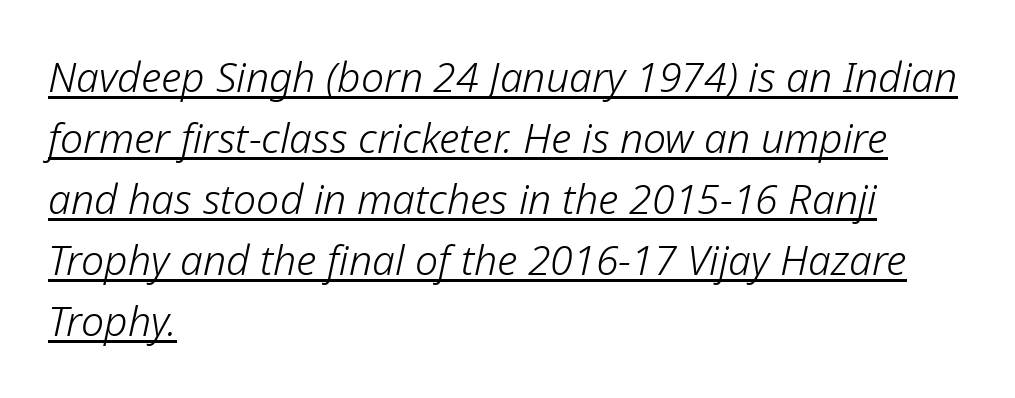
{"italic": "yes", "lean": "right", "slant_degrees": 12, "bold": "no", "weight": "light", "width": "normal", "stroke_contrast": "low", "x_height": "medium", "monospaced": "no", "underline": "yes", "align": "left", "line_spacing": "normal", "line_spacing_ratio": 1.49, "letter_spacing": "normal", "letter_spacing_em": 0.0, "glyph_px": 41}
